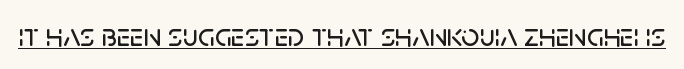
Inter-character spacing is left at the font's built-in metrics. The rendering shows plain stroke endings on the letterforms — a sans-serif design. In terms of posture, this sample is upright. Each letter keeps its own natural width here, so spacing adapts to shape.
